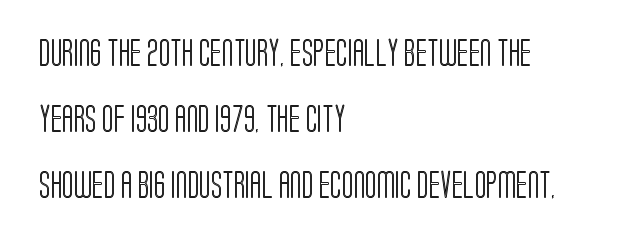
The glyphs are unaccompanied by any horizontal stroke below them. Does the copy run flush right? No — it runs flush left. The letters stand upright; this is a roman face. If you measured baseline to baseline, you'd find a long distance.
